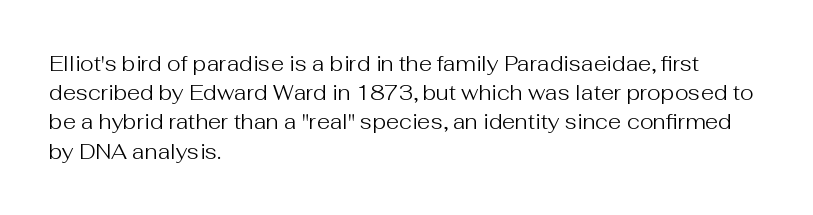
{"italic": "no", "bold": "no", "underline": "no", "align": "left", "line_spacing": "normal", "line_spacing_ratio": 1.39, "letter_spacing": "normal", "letter_spacing_em": 0.0, "glyph_px": 21}
